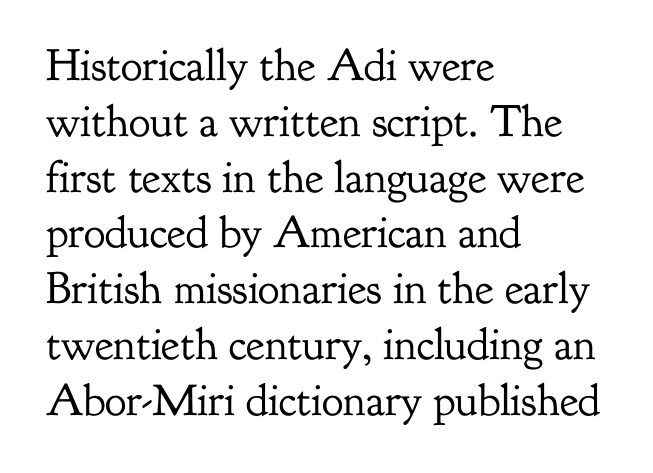
{"serif": "yes", "italic": "no", "bold": "no", "weight": "regular", "width": "normal", "stroke_contrast": "low", "x_height": "small", "monospaced": "no", "underline": "no", "align": "left", "line_spacing_ratio": 1.24, "letter_spacing": "normal", "letter_spacing_em": 0.0, "glyph_px": 45}
